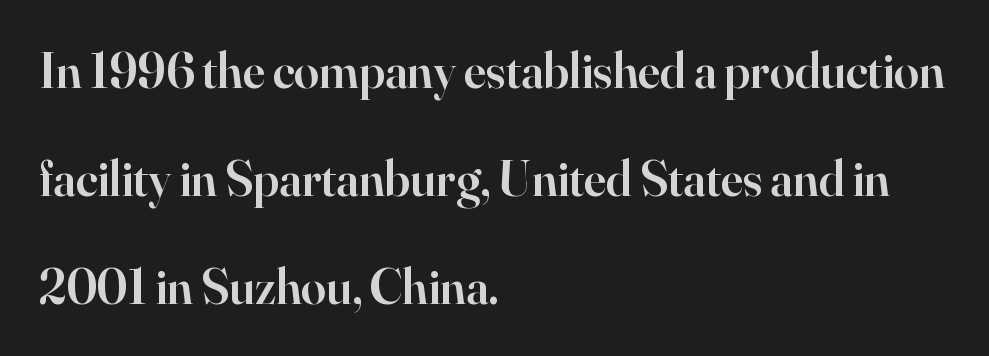
Every character sits straight up, as roman type does. The glyphs have the mass of a demibold cut, below bold. What kind of face is this? One with serifs. Casual observation: everything's shoved over to the left. Honestly, the letter spacing is just normal — you wouldn't notice it.
